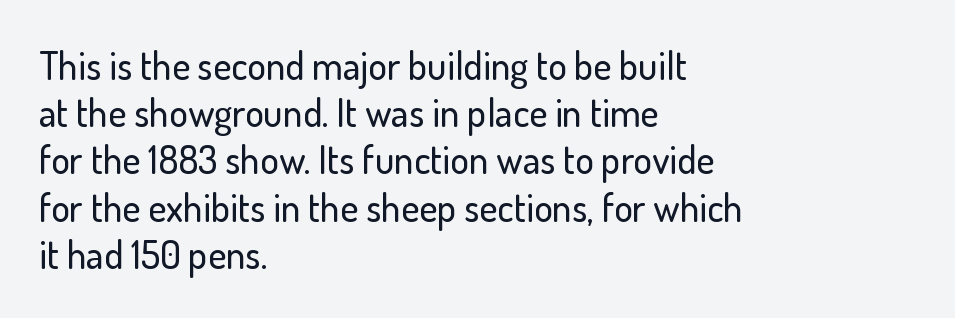
Spacing verdict: proportional, widths tailored to each character. This is sans-serif lettering, the kind often seen on screens and signage. The text block is weighted toward the left margin, trailing off unevenly rightward. Tracking value appears to be zero — textbook default spacing. The space directly below the letters is spotless.
